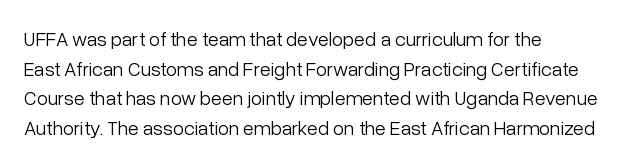
Compared with a typical body face, this is equally light or lighter still. The line texture is even and compact thanks to regular tracking. The space directly below the letters is spotless. Nope, not italic — everything's standing straight.
